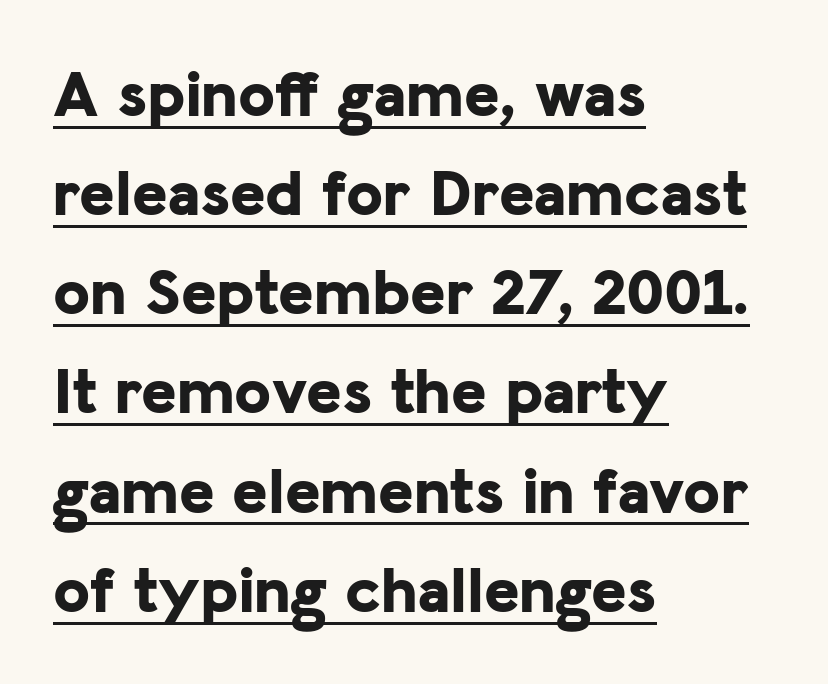
The image shows 67 px bold sans-serif type, upright; set left-aligned, normal line spacing (1.48x), normal letter spacing, underlined; low stroke contrast and a medium x-height.
